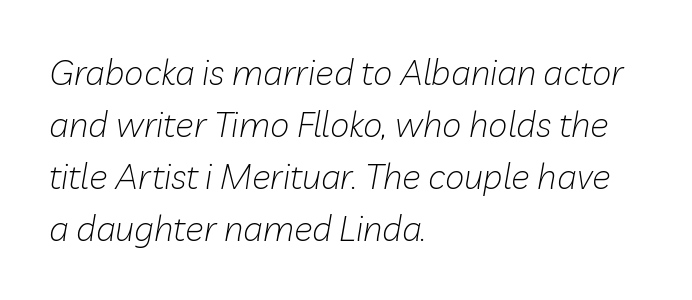
The image shows 35 px light type, italic (leaning right); set left-aligned, normal line spacing (1.49x), normal letter spacing, not underlined; low stroke contrast and a medium x-height.
